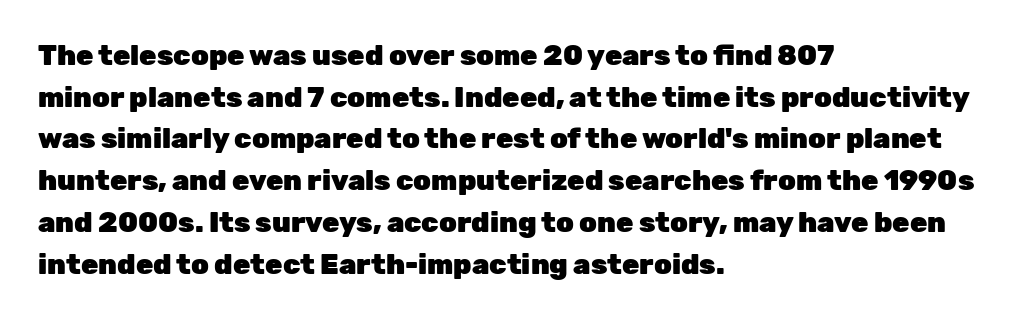
The image shows 28 px heavy sans-serif type, upright; set left-aligned, normal line spacing (1.49x), normal letter spacing, not underlined; low stroke contrast and a medium x-height.
